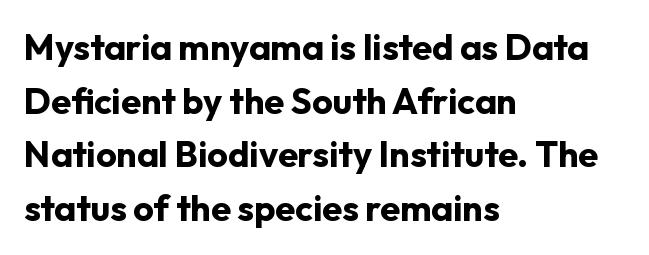
Q: Is the text bold? A: Yes.
Q: Is the text italic (slanted)? A: No, it is upright.
Q: Is the typeface a serif or a sans-serif typeface? A: Sans-serif.
Q: Is the text underlined? A: No.
Q: How is the paragraph aligned? A: Left-aligned.
Q: Is the spacing between letters normal or unusually wide? A: Normal.
Q: Is the spacing between lines tight, normal or loose? A: Normal.
Q: Width (condensed, normal, or wide)? A: Normal.
Q: Stroke contrast? A: Low.
Q: x-height? A: Medium.
Q: Monospaced? A: No.
